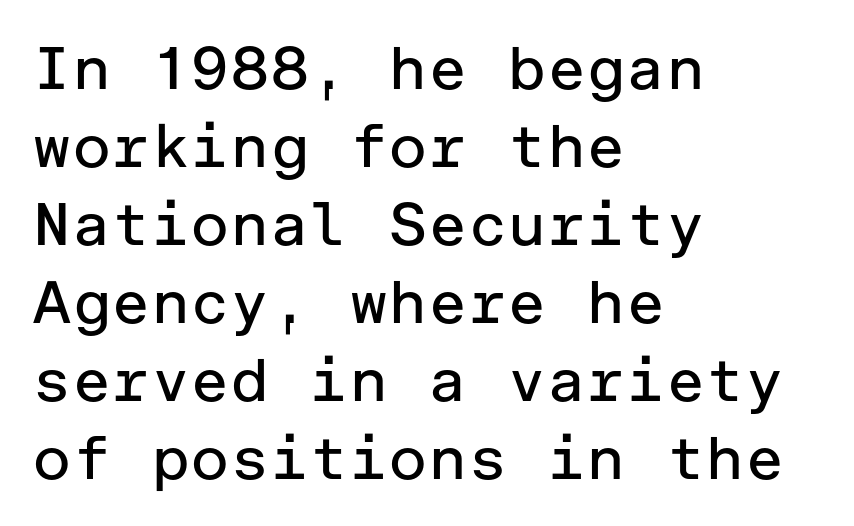
The image shows 60 px regular-weight sans-serif type, upright; set left-aligned, normal line spacing (1.3x), normal letter spacing, not underlined; low stroke contrast and a medium x-height.
